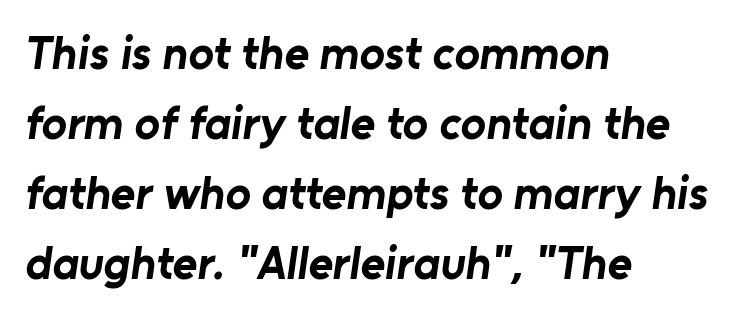
The image shows 47 px bold sans-serif type; set left-aligned, normal line spacing (1.49x), normal letter spacing, not underlined; low stroke contrast and a medium x-height.
